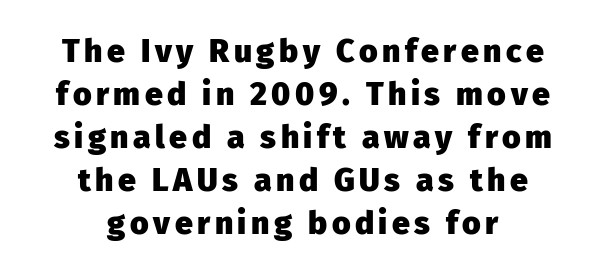
{"serif": "no", "italic": "no", "bold": "yes", "weight": "heavy", "width": "normal", "stroke_contrast": "low", "x_height": "medium", "monospaced": "no", "underline": "no", "align": "center", "line_spacing": "normal", "line_spacing_ratio": 1.34, "glyph_px": 32}
